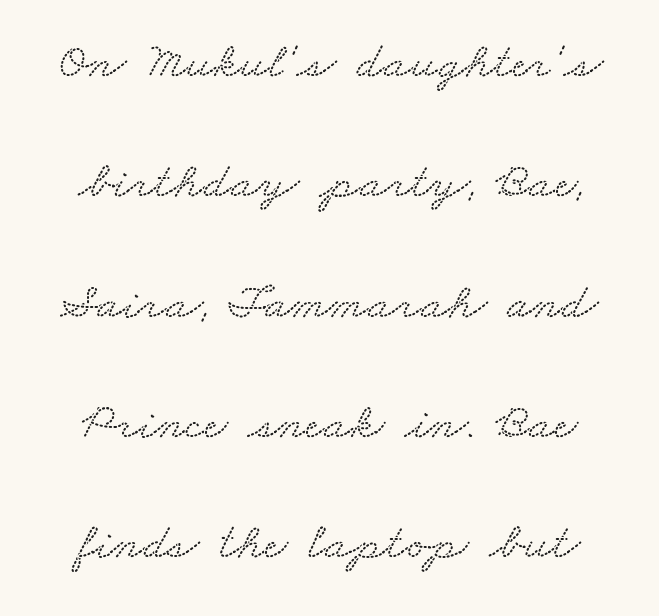
The image shows 51 px wide serif type; set loose line spacing (2.36x), normal letter spacing, not underlined; medium stroke contrast and a small x-height.
